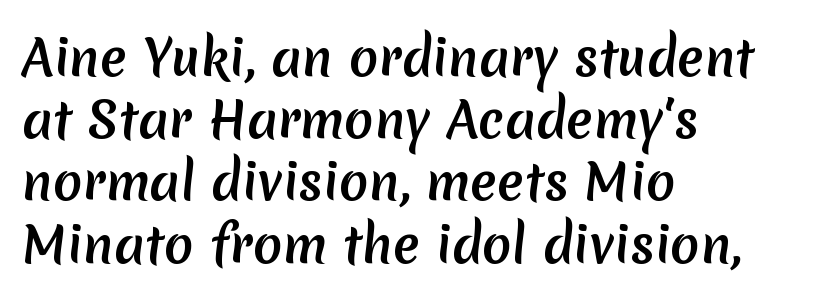
{"serif": "no", "width": "normal", "stroke_contrast": "medium", "x_height": "medium", "monospaced": "no", "underline": "no", "align": "left", "line_spacing": "normal", "line_spacing_ratio": 1.27, "letter_spacing": "normal", "letter_spacing_em": 0.0, "glyph_px": 49}
